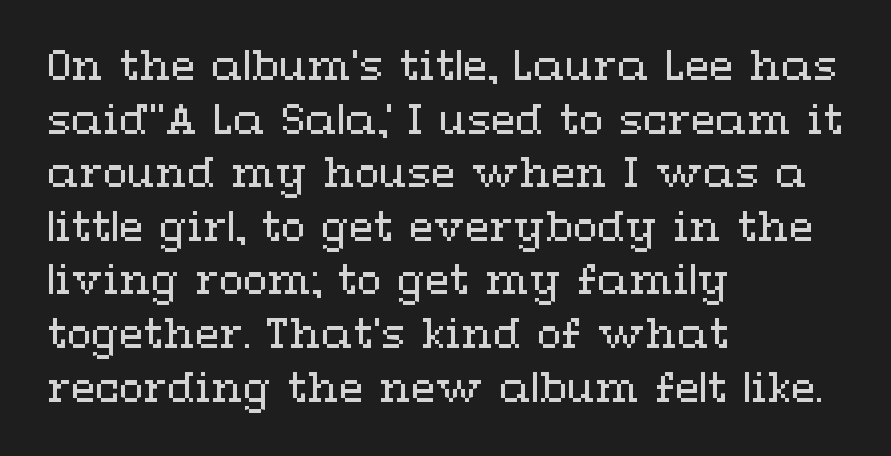
These glyphs show unthickened strokes, regular width or finer. Think of a printed novel: that variable character pitch is what you see here. Ascenders rise straight up at ninety degrees. This sample keeps an unexceptional amount of space between lines.
